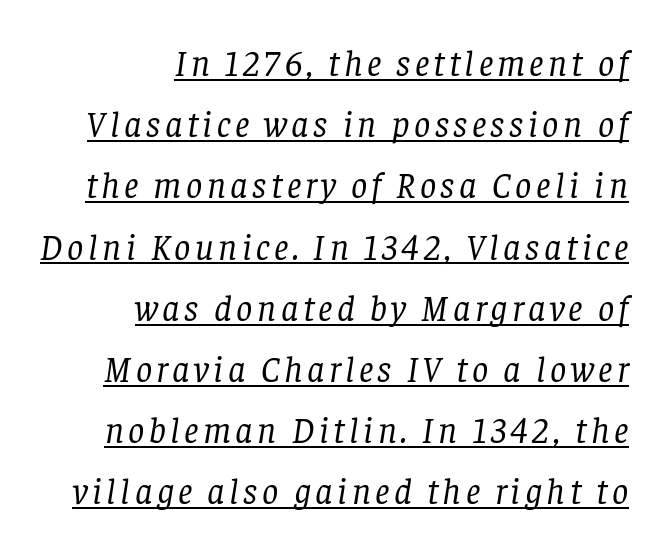
This sample has the flowing, uneven cadence of proportional lettering. The face looks like a standard text weight, possibly lighter. The glyphs in this specimen are seriffed. The rendered words wear a rule along their underside. Visually the block forms a straight wall on the right and a jagged coastline on the left. Leading matches the norm, producing a regular column.
